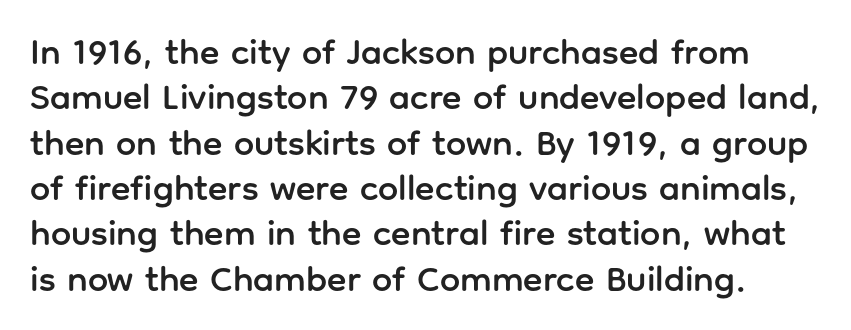
Q: Is the text italic (slanted)? A: No, it is upright.
Q: Is the typeface a serif or a sans-serif typeface? A: Sans-serif.
Q: Is the text underlined? A: No.
Q: Is the spacing between letters normal or unusually wide? A: Normal.
Q: Is the spacing between lines tight, normal or loose? A: Normal.
Q: Width (condensed, normal, or wide)? A: Normal.
Q: Stroke contrast? A: Low.
Q: x-height? A: Medium.
Q: Monospaced? A: No.
